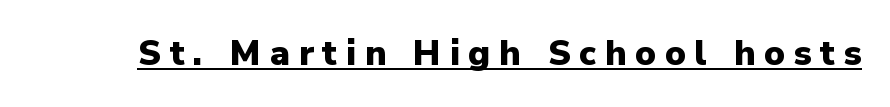
Q: Is the text bold? A: Yes.
Q: Is the text italic (slanted)? A: No, it is upright.
Q: Is the typeface a serif or a sans-serif typeface? A: Sans-serif.
Q: Is the text underlined? A: Yes.
Q: Is the spacing between letters normal or unusually wide? A: Unusually wide.
Q: Width (condensed, normal, or wide)? A: Normal.
Q: Stroke contrast? A: Low.
Q: x-height? A: Medium.
Q: Monospaced? A: No.
